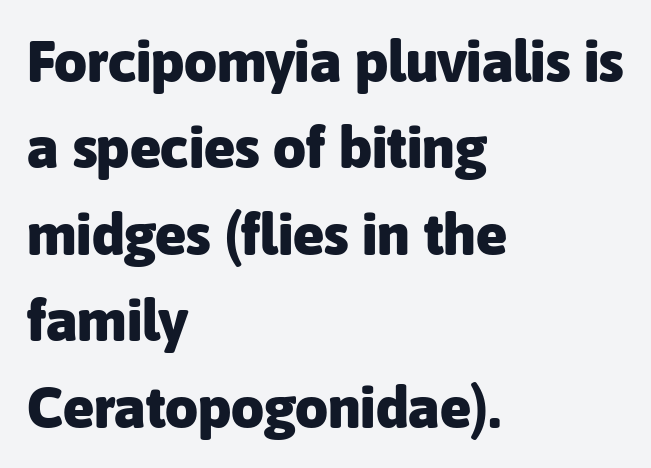
The space between consecutive lines is moderate. Looks like regular typesetting: each glyph gets only the width it needs. Is this a sans? Yes — the strokes have no serifs. Leftover space on each line is placed entirely after the last word.
